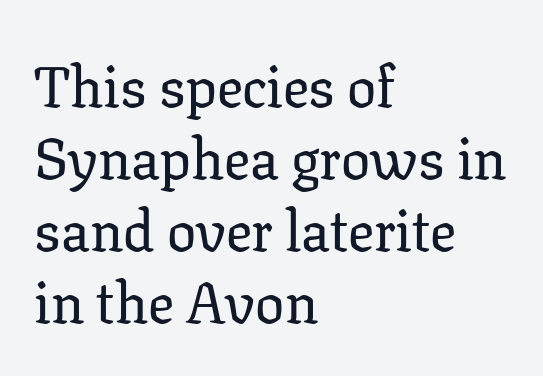
The image shows 58 px serif type, upright; set left-aligned, line spacing 1.24x, normal letter spacing, not underlined; low stroke contrast and a medium x-height.
